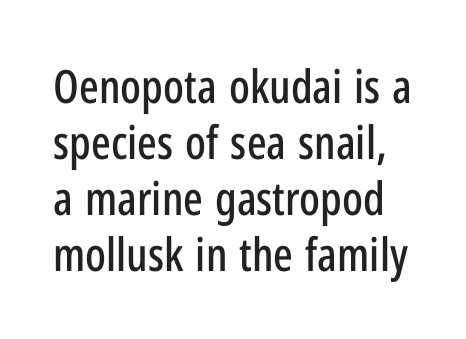
You could not count columns in this text — the font is proportionally spaced. Only glyphs here, with clear space below each row. Here the glyphs are tracked normally, forming tight word shapes. Posture: upright roman. Classification — sans serif.
